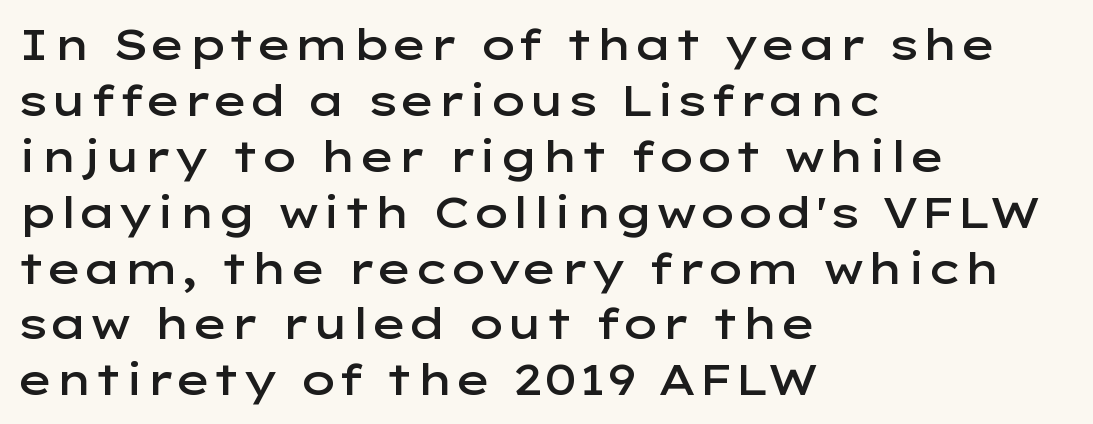
The image shows 43 px semibold, wide sans-serif type, upright; set left-aligned, normal line spacing (1.3x), normal letter spacing, not underlined; low stroke contrast and a medium x-height.
